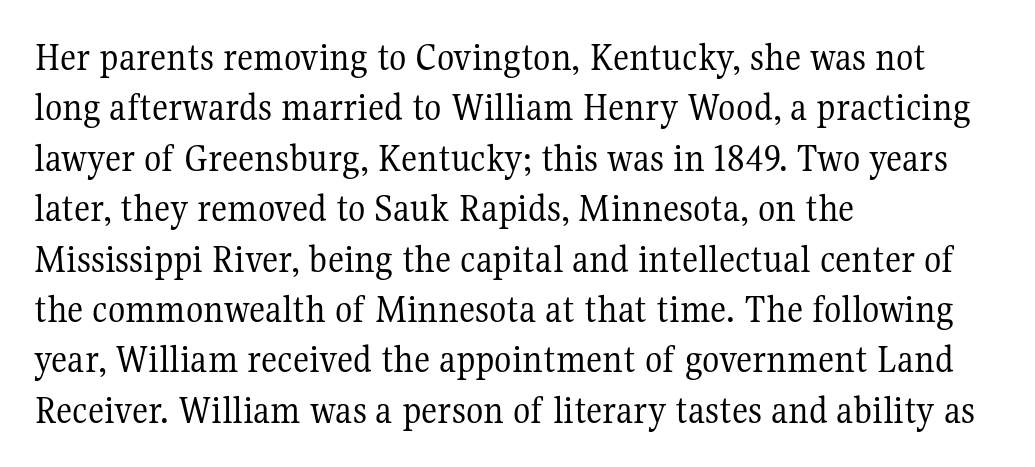
Has an underline been added? It has not. Classification — serif. The typesetter chose a ragged-right arrangement here. Tall strokes in this sample are plumb rather than angled. If you measured baseline to baseline, you'd find a middling distance.
